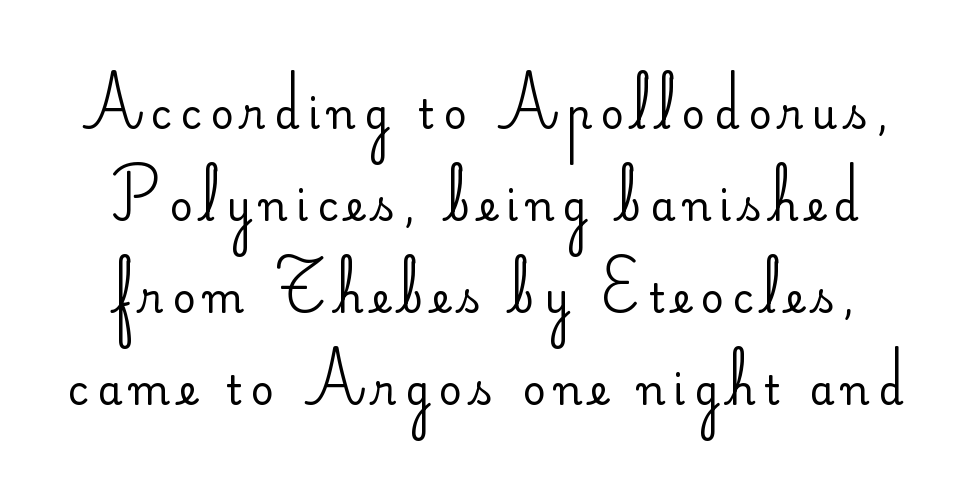
The image shows 40 px regular-weight sans-serif type, upright; set loose line spacing (2.3x), unusually wide letter spacing (+0.22 em), not underlined; low stroke contrast and a small x-height.
